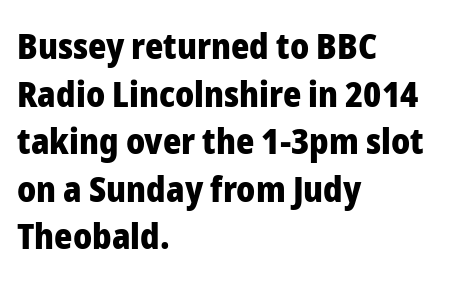
The image shows 35 px heavy sans-serif type, upright; set left-aligned, normal line spacing (1.36x), normal letter spacing, not underlined; low stroke contrast and a medium x-height.
